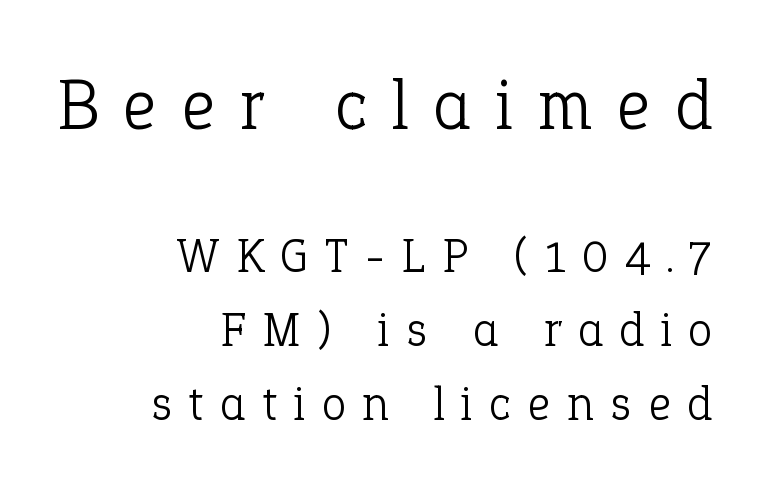
The image shows 72 px light serif type, upright; set right-aligned, normal line spacing (1.54x), unusually wide letter spacing (+0.36 em), not underlined; the first (top) block is 1.5x larger; low stroke contrast and a medium x-height.
